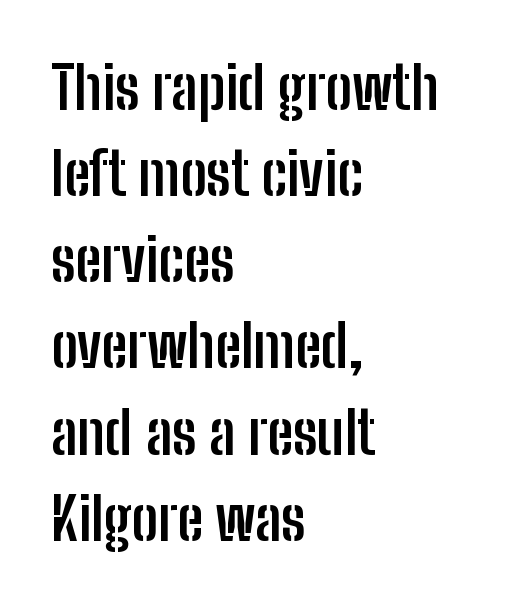
The image shows 59 px semibold, condensed sans-serif type, upright; set left-aligned, normal line spacing (1.46x), normal letter spacing, not underlined; low stroke contrast and a medium x-height.
